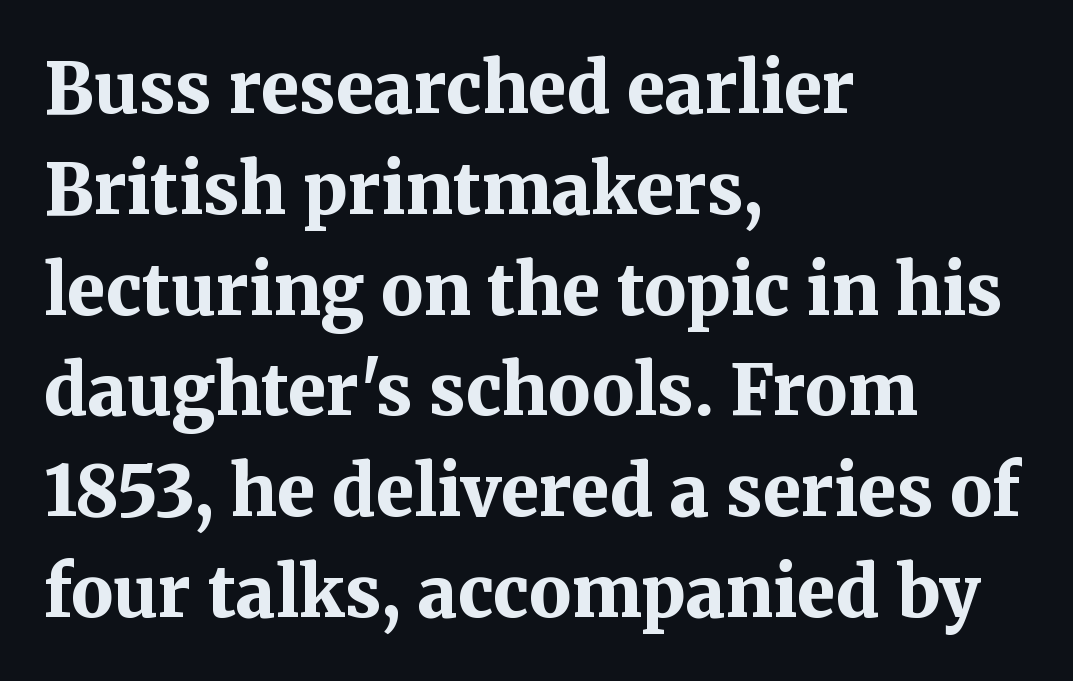
The image shows 70 px bold serif type, upright; set left-aligned, normal line spacing (1.44x), normal letter spacing, not underlined; medium stroke contrast and a medium x-height.
